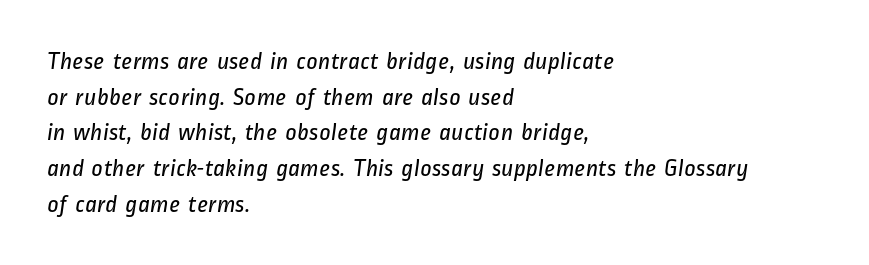
{"bold": "no", "underline": "no", "align": "left", "line_spacing": "normal", "line_spacing_ratio": 1.43, "letter_spacing": "normal", "letter_spacing_em": 0.0, "glyph_px": 25}
